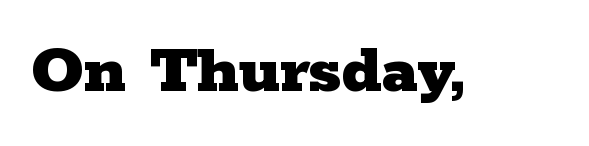
On the weight axis this lands at bold, roughly 700. Unlike a clean sans, this face finishes its strokes with serifs. The typography opts for an upright posture over an oblique one. Inter-character spacing is left at the font's built-in metrics.
